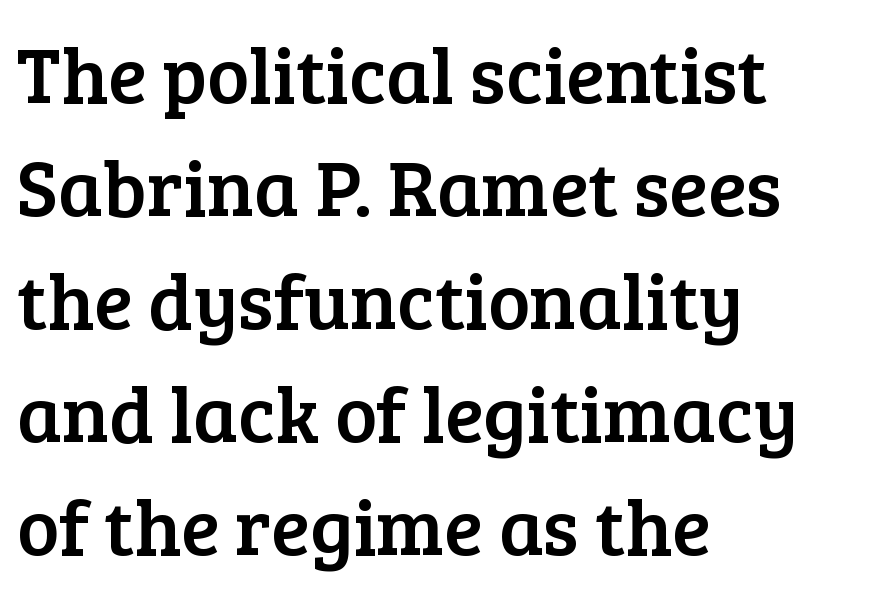
The image shows 79 px serif type, upright; set left-aligned, normal line spacing (1.43x), normal letter spacing, not underlined; low stroke contrast and a medium x-height.
